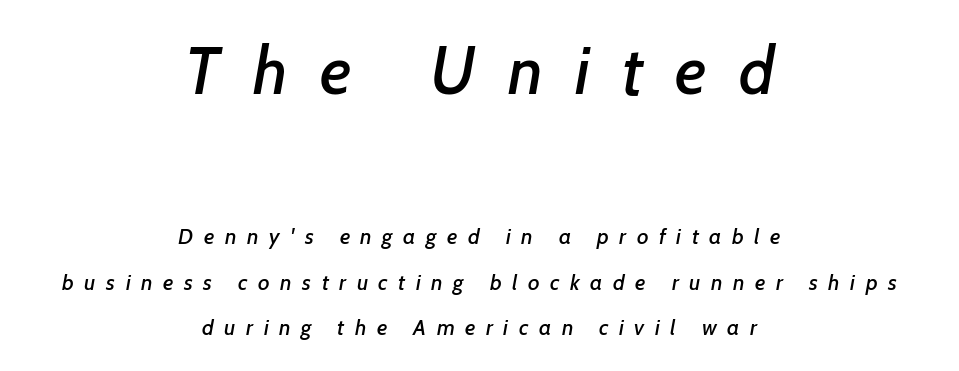
This sample is center-justified, so both line endings float freely. In terms of letterspacing, this is a distinctly airy, spread setting. Descender tails drop into unmarked territory. This sample has the flowing, uneven cadence of proportional lettering. Grotesque or geometric, the face here clearly has no serifs. The composition opens big and finishes small.
